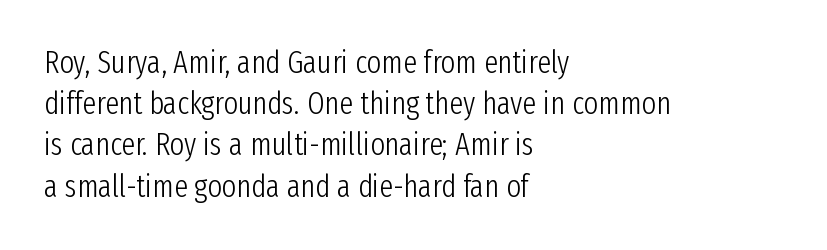
Q: Is the text bold? A: No.
Q: Is the text italic (slanted)? A: No, it is upright.
Q: Is the typeface a serif or a sans-serif typeface? A: Sans-serif.
Q: Is the text underlined? A: No.
Q: How is the paragraph aligned? A: Left-aligned.
Q: Is the spacing between letters normal or unusually wide? A: Normal.
Q: Is the spacing between lines tight, normal or loose? A: Normal.
Q: Width (condensed, normal, or wide)? A: Condensed.
Q: Stroke contrast? A: Low.
Q: x-height? A: Medium.
Q: Monospaced? A: No.
